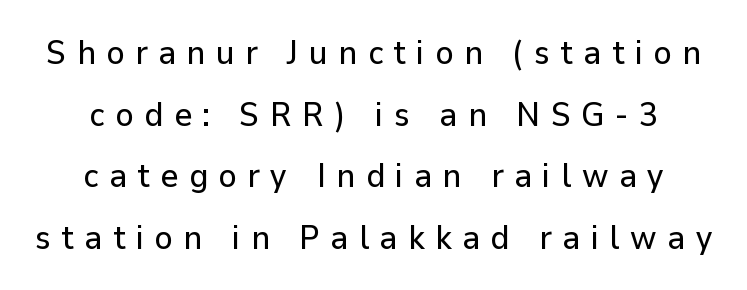
Q: Is the text italic (slanted)? A: No, it is upright.
Q: Is the typeface a serif or a sans-serif typeface? A: Sans-serif.
Q: Is the text underlined? A: No.
Q: How is the paragraph aligned? A: Centered.
Q: Is the spacing between letters normal or unusually wide? A: Unusually wide.
Q: Width (condensed, normal, or wide)? A: Normal.
Q: Stroke contrast? A: Low.
Q: x-height? A: Medium.
Q: Monospaced? A: No.
